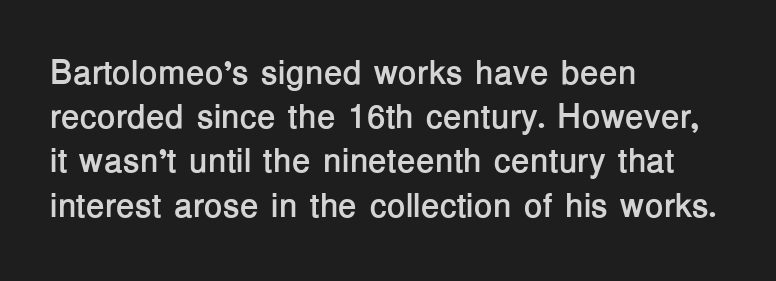
Q: Is the text bold? A: Yes.
Q: Is the text italic (slanted)? A: No, it is upright.
Q: Is the typeface a serif or a sans-serif typeface? A: Sans-serif.
Q: Is the text underlined? A: No.
Q: How is the paragraph aligned? A: Left-aligned.
Q: Is the spacing between letters normal or unusually wide? A: Normal.
Q: Is the spacing between lines tight, normal or loose? A: Normal.
Q: Width (condensed, normal, or wide)? A: Normal.
Q: Stroke contrast? A: Low.
Q: x-height? A: Medium.
Q: Monospaced? A: No.
